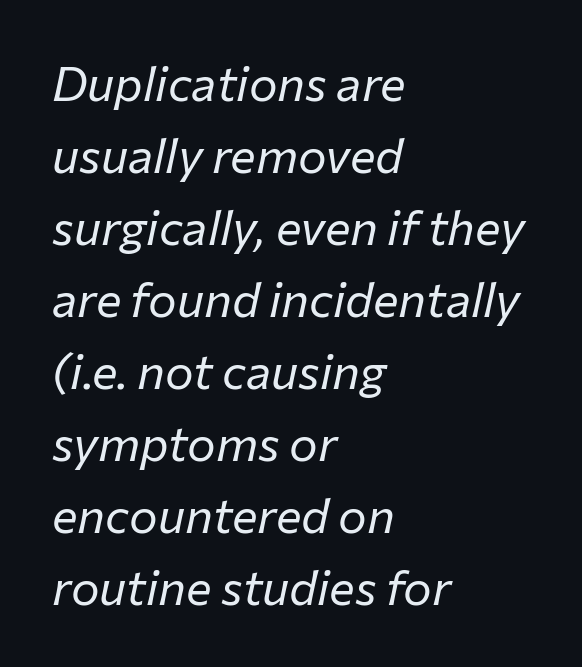
The image shows 48 px regular-weight type, italic (leaning right); set left-aligned, normal line spacing (1.5x), normal letter spacing, not underlined; low stroke contrast and a medium x-height.
